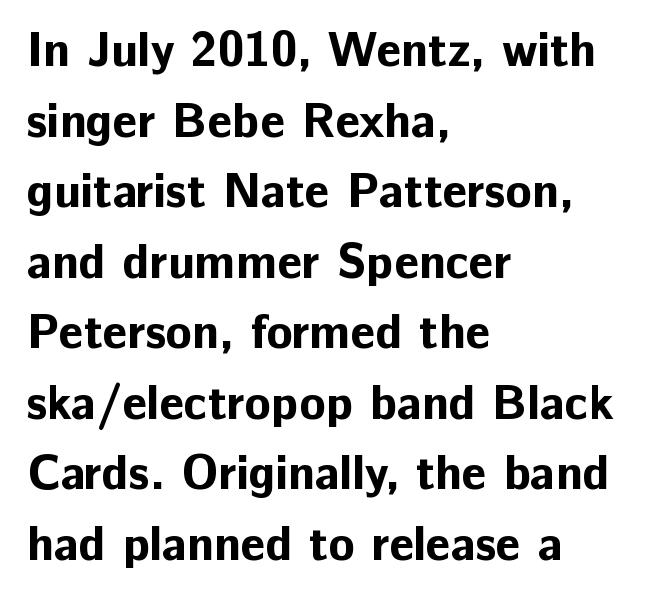
The image shows 48 px bold sans-serif type, upright; set left-aligned, normal line spacing (1.47x), normal letter spacing, not underlined; low stroke contrast and a medium x-height.
